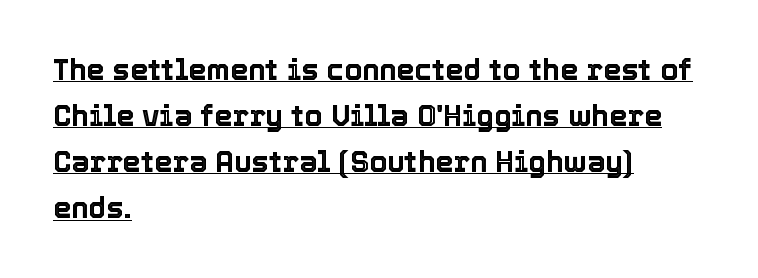
There is no visible air inserted between adjacent glyphs. Upright lettering throughout. You could not count columns in this text — the font is proportionally spaced. Regarding leading, the lines here are spaced in the standard way.
